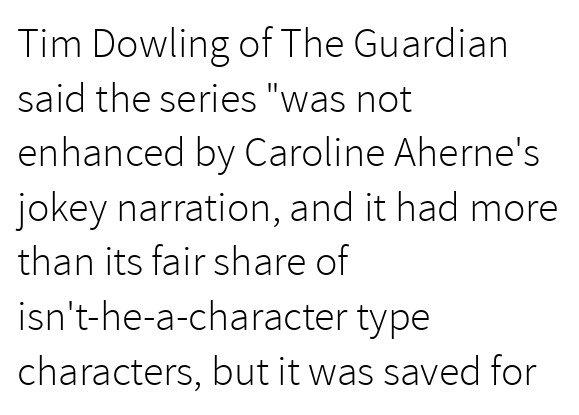
{"serif": "no", "italic": "no", "bold": "no", "weight": "light", "width": "normal", "stroke_contrast": "low", "x_height": "medium", "monospaced": "no", "underline": "no", "align": "left", "line_spacing": "normal", "line_spacing_ratio": 1.3, "letter_spacing": "normal", "letter_spacing_em": 0.0, "glyph_px": 42}
